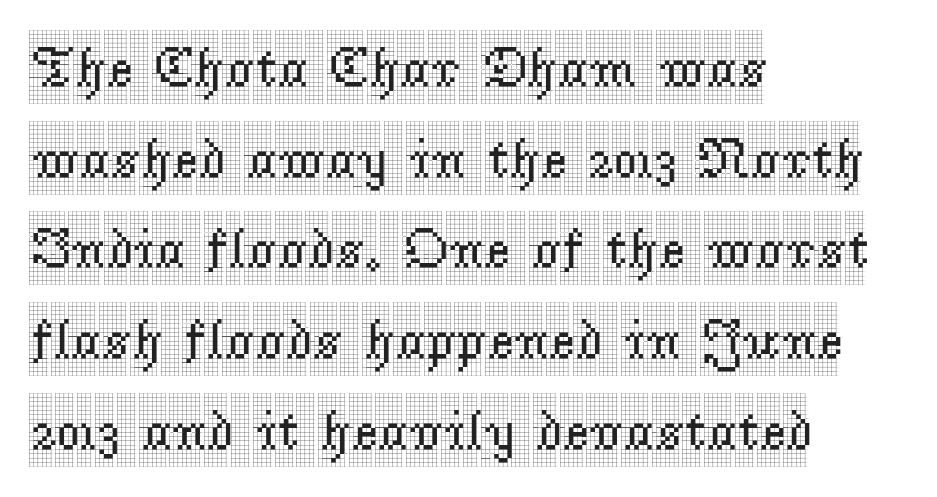
Q: Is the text italic (slanted)? A: No, it is upright.
Q: Is the typeface a serif or a sans-serif typeface? A: Serif.
Q: Is the text underlined? A: No.
Q: How is the paragraph aligned? A: Left-aligned.
Q: Is the spacing between letters normal or unusually wide? A: Normal.
Q: Is the spacing between lines tight, normal or loose? A: Normal.
Q: Width (condensed, normal, or wide)? A: Condensed.
Q: x-height? A: Large.
Q: Monospaced? A: No.
